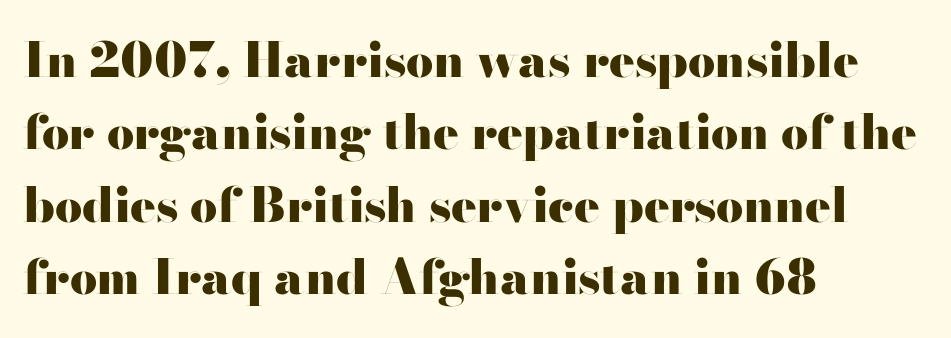
Q: Is the text bold? A: Yes.
Q: Is the text italic (slanted)? A: No, it is upright.
Q: Is the typeface a serif or a sans-serif typeface? A: Sans-serif.
Q: Is the text underlined? A: No.
Q: How is the paragraph aligned? A: Left-aligned.
Q: Is the spacing between letters normal or unusually wide? A: Normal.
Q: Is the spacing between lines tight, normal or loose? A: Normal.
Q: Width (condensed, normal, or wide)? A: Wide.
Q: Stroke contrast? A: High.
Q: x-height? A: Small.
Q: Monospaced? A: No.
